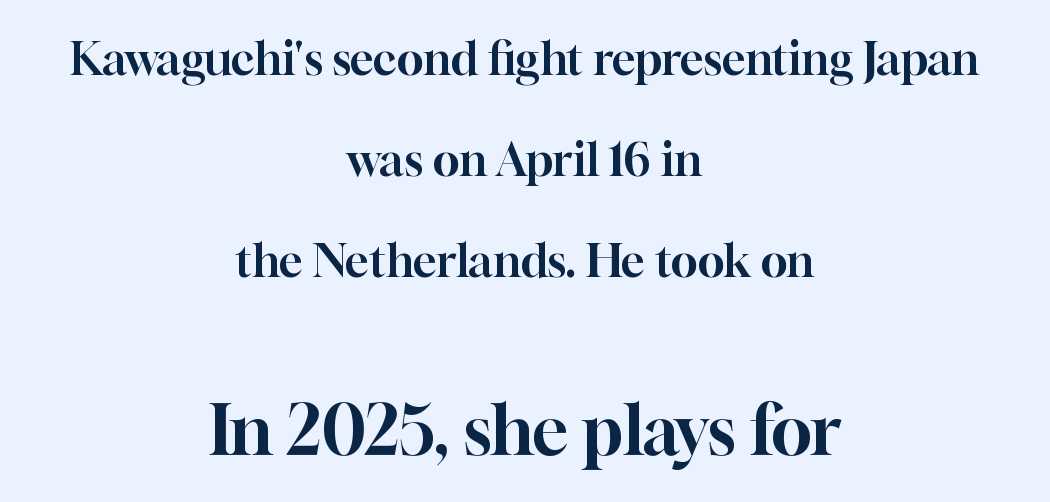
The image shows 68 px serif type, upright; set centered, loose line spacing (2.24x), normal letter spacing, not underlined; the second (bottom) block is 1.51x larger; high stroke contrast and a medium x-height.
